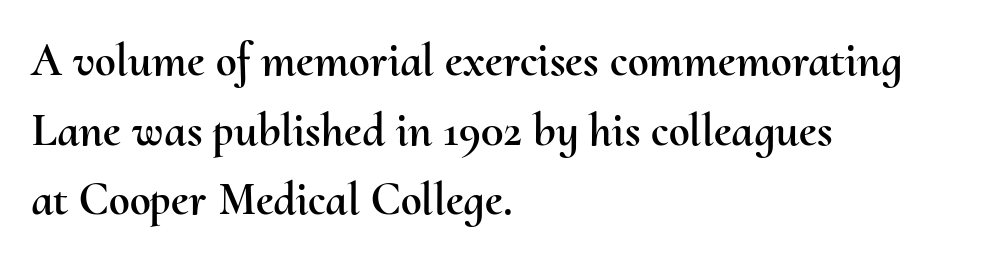
Q: Is the text italic (slanted)? A: No, it is upright.
Q: Is the text underlined? A: No.
Q: How is the paragraph aligned? A: Left-aligned.
Q: Is the spacing between letters normal or unusually wide? A: Normal.
Q: Is the spacing between lines tight, normal or loose? A: Normal.
Q: Width (condensed, normal, or wide)? A: Normal.
Q: Stroke contrast? A: Medium.
Q: x-height? A: Small.
Q: Monospaced? A: No.
